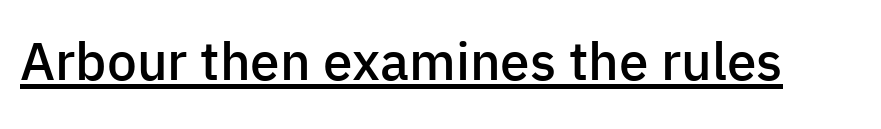
The image shows 53 px semibold sans-serif type, upright; set normal letter spacing, underlined; low stroke contrast and a medium x-height.
